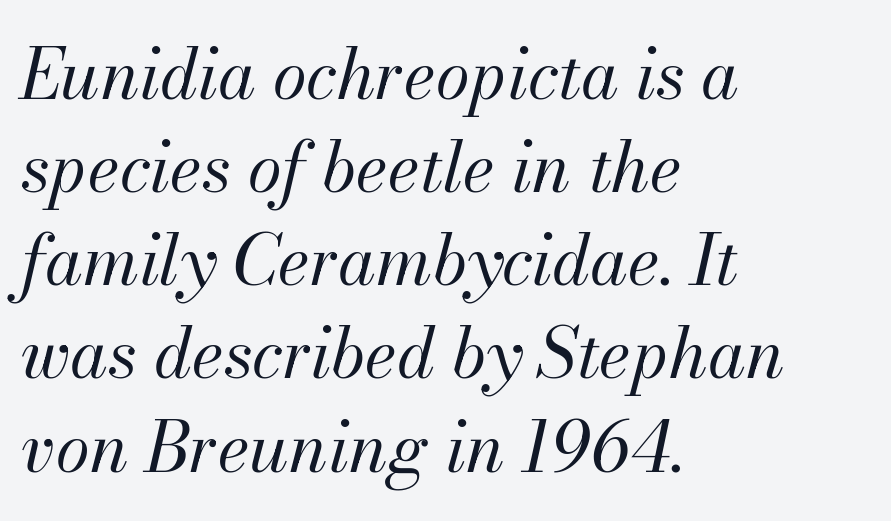
This sample uses plain, unmodified letter spacing. Each letter keeps its own natural width here, so spacing adapts to shape. Emphasis-style slanted type is in use. Just letters on the line, the space beneath them empty. Ink coverage per letter is moderate at most. One glance says typical: line gaps are just what's usual.
